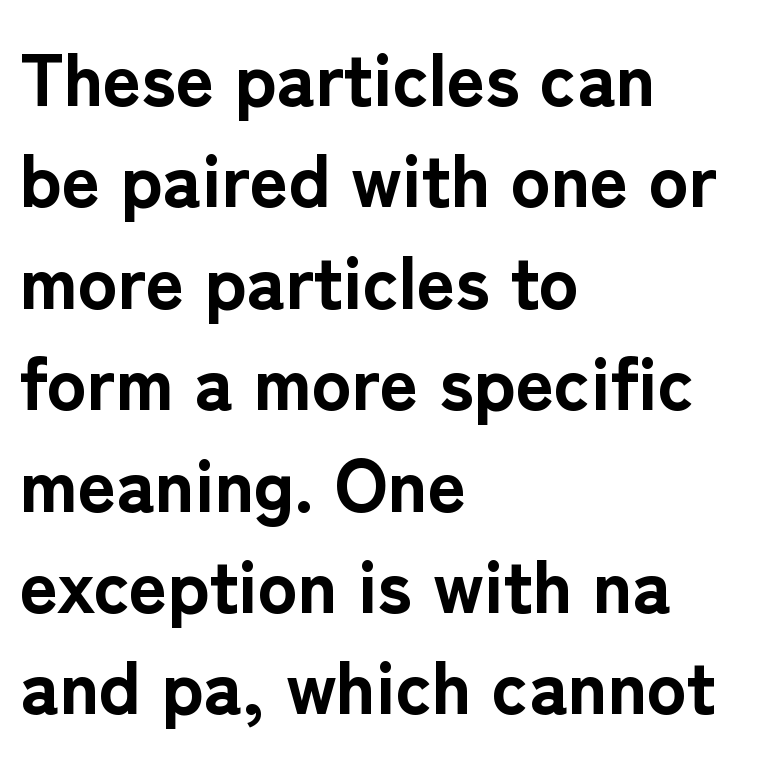
The image shows 74 px bold sans-serif type, upright; set left-aligned, normal line spacing (1.37x), normal letter spacing, not underlined; low stroke contrast and a medium x-height.
